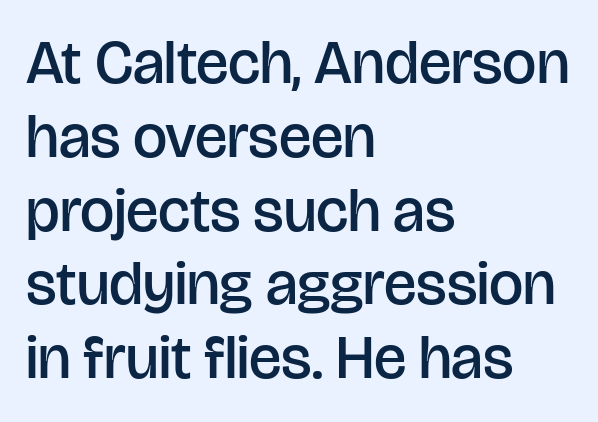
The gap between lines stays unmarked. Summary of weight: moderately heavy, a semibold. Tracking here is standard; glyphs follow each other at the usual distance. This sample has the flowing, uneven cadence of proportional lettering. Is the block centered? No — it sits flush against the left margin.
